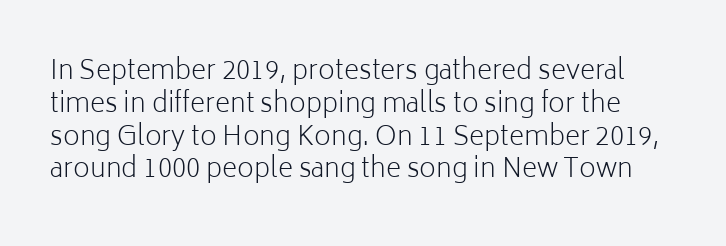
The image shows 26 px text type, upright; set normal line spacing (1.26x), normal letter spacing, not underlined.
